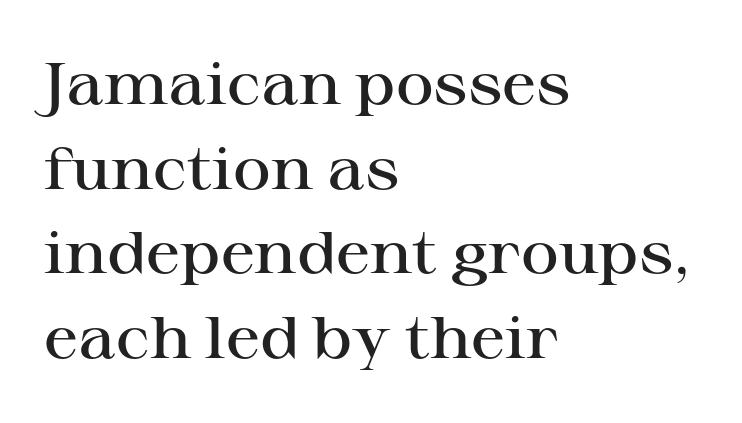
{"serif": "yes", "italic": "no", "bold": "semi", "weight": "semibold", "width": "wide", "stroke_contrast": "high", "x_height": "medium", "monospaced": "no", "underline": "no", "align": "left", "line_spacing": "normal", "line_spacing_ratio": 1.46, "letter_spacing": "normal", "letter_spacing_em": 0.0, "glyph_px": 58}
